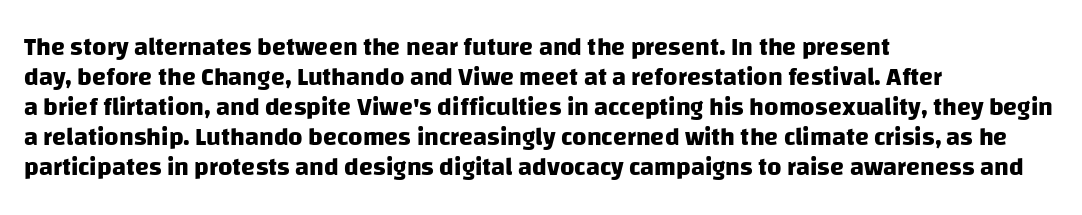
Characters follow at the spacing the type designer built in. Descender tails drop into unmarked territory. Which margin do the lines hug? The left one — the right edge is uneven. Every letter is thick-stroked: bold, no question.
